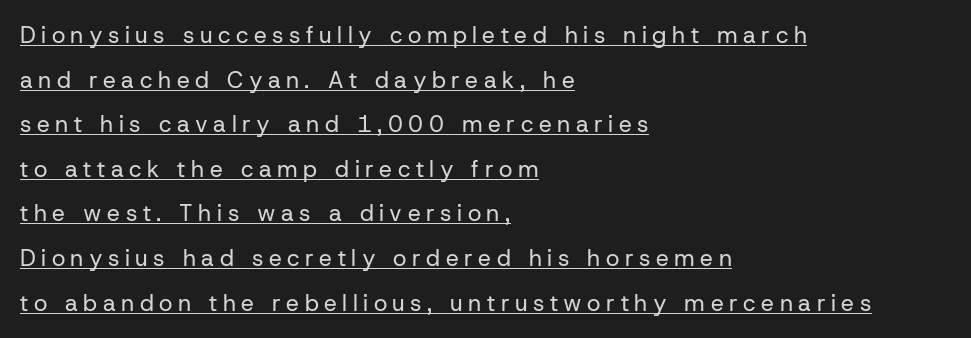
{"italic": "no", "bold": "no", "underline": "yes", "align": "left", "line_spacing": "loose", "line_spacing_ratio": 1.94, "letter_spacing": "wide", "letter_spacing_em": 0.24, "glyph_px": 23}
